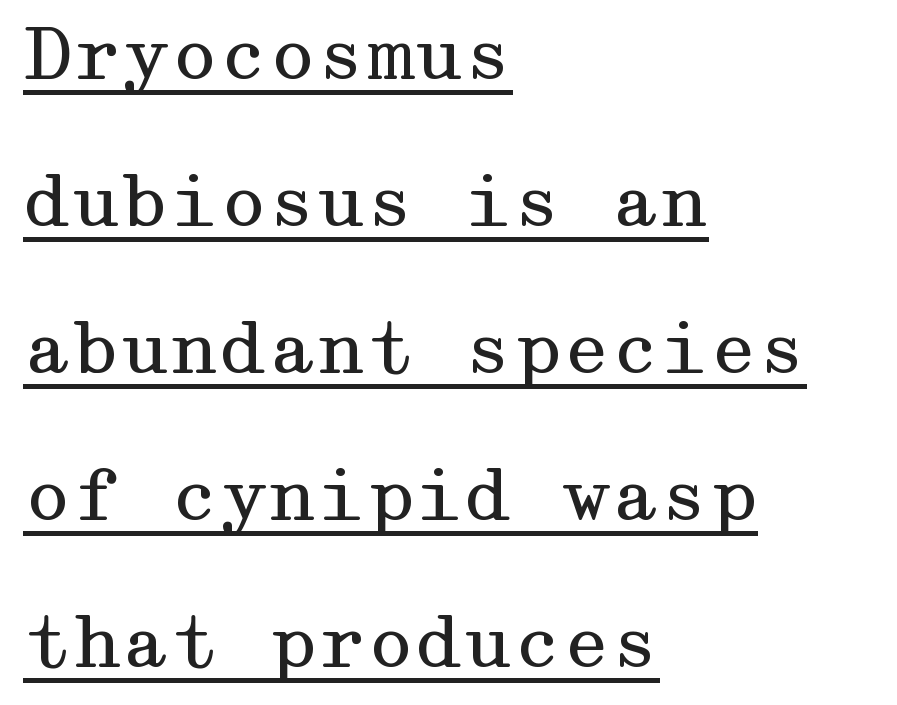
The image shows 70 px regular-weight, wide serif type, upright; set left-aligned, loose line spacing (2.1x), normal letter spacing, underlined; medium stroke contrast and a medium x-height.
